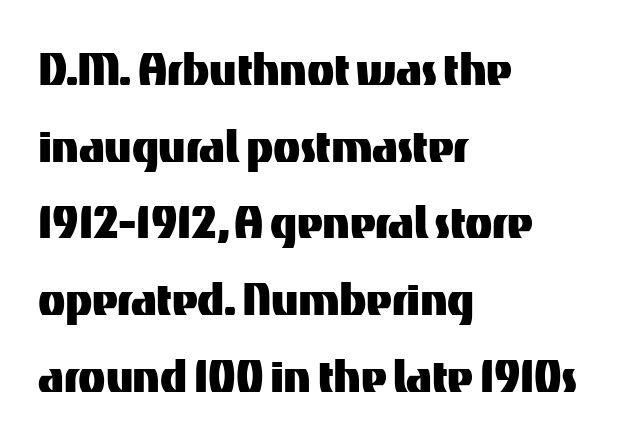
The image shows 56 px sans-serif type, upright; set left-aligned, normal line spacing (1.37x), normal letter spacing, not underlined; medium stroke contrast and a medium x-height.
